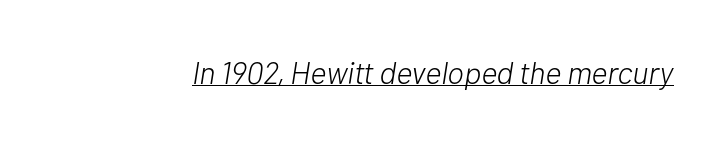
{"italic": "yes", "lean": "right", "slant_degrees": 10, "bold": "no", "weight": "light", "width": "normal", "stroke_contrast": "low", "x_height": "medium", "monospaced": "no", "underline": "yes", "letter_spacing": "normal", "letter_spacing_em": 0.0, "glyph_px": 31}
